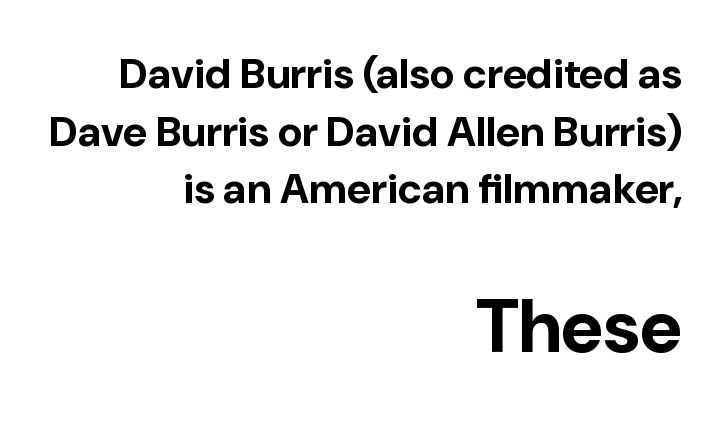
Scale increases going downward across the two blocks. The passage is arranged like a letterhead date or caption credit — flush right. The leading is moderate, giving the passage an even texture. Nope, not italic — everything's standing straight. The strokes are fattened all the way to bold. The rendering keeps characters at their native spacing.
